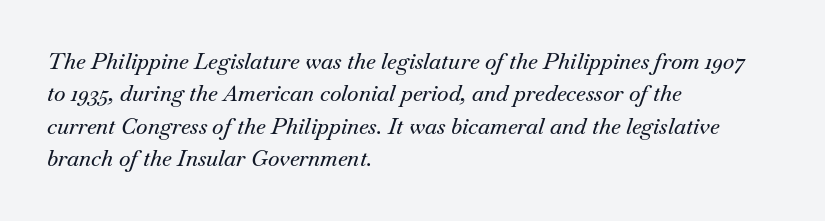
{"italic": "yes", "lean": "right", "slant_degrees": 18, "underline": "no", "align": "left", "line_spacing": "normal", "line_spacing_ratio": 1.47, "letter_spacing": "normal", "letter_spacing_em": 0.0, "glyph_px": 22}
